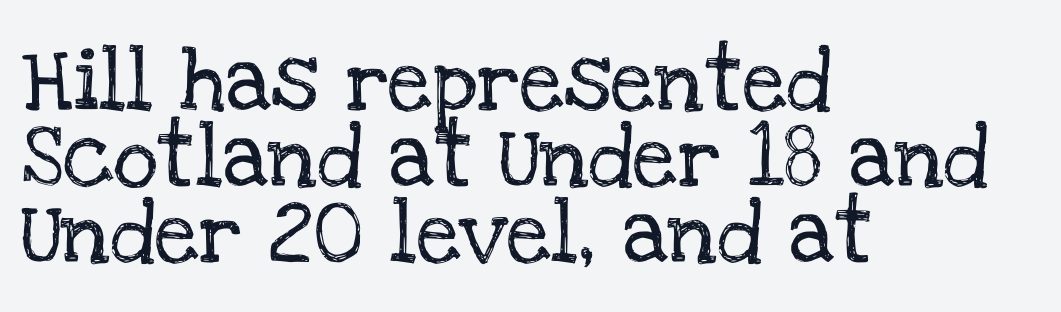
Q: Is the text italic (slanted)? A: No, it is upright.
Q: Is the typeface a serif or a sans-serif typeface? A: Serif.
Q: Is the text underlined? A: No.
Q: How is the paragraph aligned? A: Left-aligned.
Q: Is the spacing between letters normal or unusually wide? A: Normal.
Q: Width (condensed, normal, or wide)? A: Normal.
Q: Stroke contrast? A: Low.
Q: x-height? A: Large.
Q: Monospaced? A: No.
